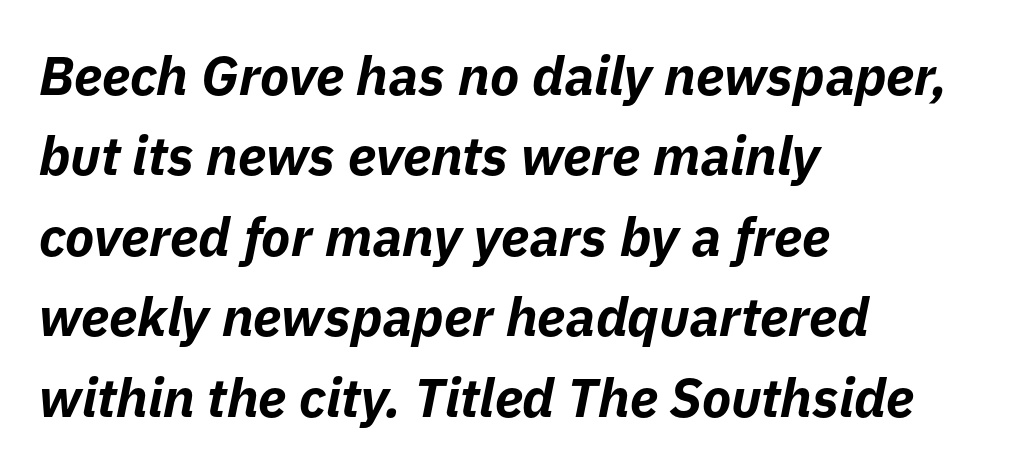
Q: Is the text bold? A: Yes.
Q: Is the text italic (slanted)? A: Yes, it leans right by about 11 degrees.
Q: Is the text underlined? A: No.
Q: How is the paragraph aligned? A: Left-aligned.
Q: Is the spacing between letters normal or unusually wide? A: Normal.
Q: Is the spacing between lines tight, normal or loose? A: Normal.
Q: Width (condensed, normal, or wide)? A: Normal.
Q: Stroke contrast? A: Low.
Q: x-height? A: Medium.
Q: Monospaced? A: No.
